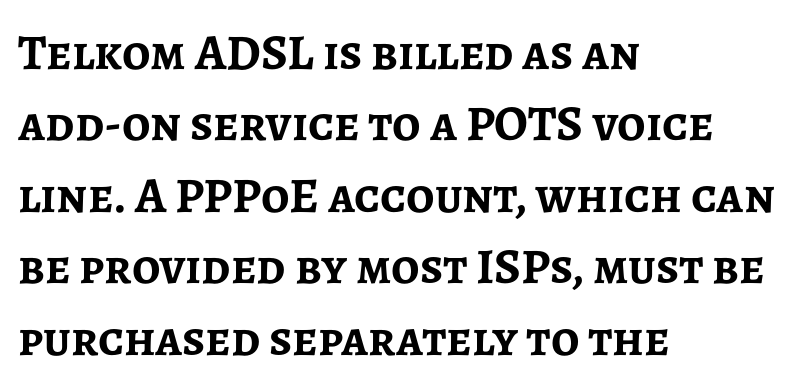
{"serif": "no", "italic": "no", "bold": "yes", "weight": "semibold", "width": "normal", "stroke_contrast": "low", "x_height": "medium", "monospaced": "no", "underline": "no", "align": "left", "line_spacing": "normal", "line_spacing_ratio": 1.43, "letter_spacing": "normal", "letter_spacing_em": 0.0, "glyph_px": 50}
